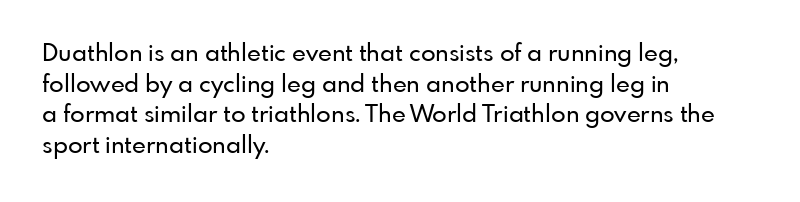
{"italic": "no", "underline": "no", "align": "left", "line_spacing": "normal", "line_spacing_ratio": 1.28, "letter_spacing": "normal", "letter_spacing_em": 0.0, "glyph_px": 24}
